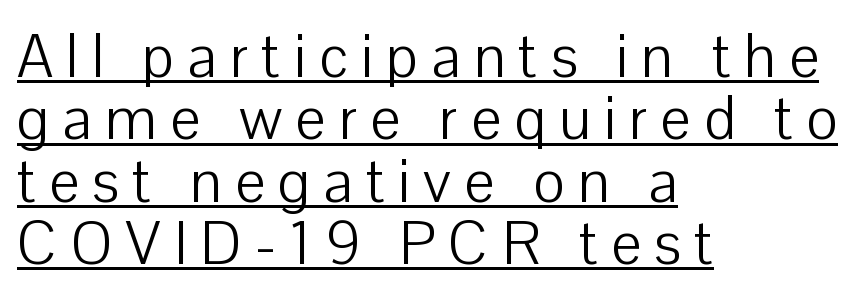
Varying glyph widths throughout — classic text-font behaviour. In CSS terms this would be text-align: left. Stems and bowls with no extra thickness — not bold. This is the regular roman posture of the typeface. A typographer would call this underscored text. This sample uses a sans-serif face.
